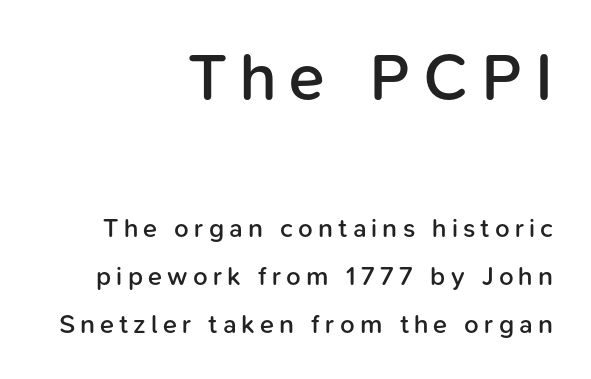
Q: Is the text bold? A: Semi-bold.
Q: Is the text italic (slanted)? A: No, it is upright.
Q: Is the typeface a serif or a sans-serif typeface? A: Sans-serif.
Q: Is the text underlined? A: No.
Q: How is the paragraph aligned? A: Right-aligned.
Q: Is the spacing between letters normal or unusually wide? A: Unusually wide.
Q: Which block of text is set in a larger size, the first (top) or the second (bottom)? A: The first (top) one.
Q: Width (condensed, normal, or wide)? A: Normal.
Q: Stroke contrast? A: Low.
Q: x-height? A: Medium.
Q: Monospaced? A: No.
